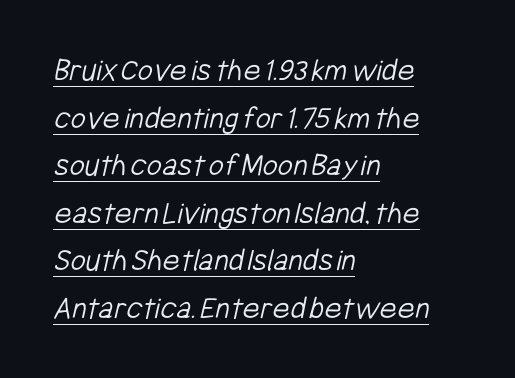
Classification — sans serif. The rendering uses natural spacing where letterforms have individual widths. A continuous stroke trails under the words, as in a hyperlink. Is there much room between lines? A standard amount, neither cramped nor airy.
